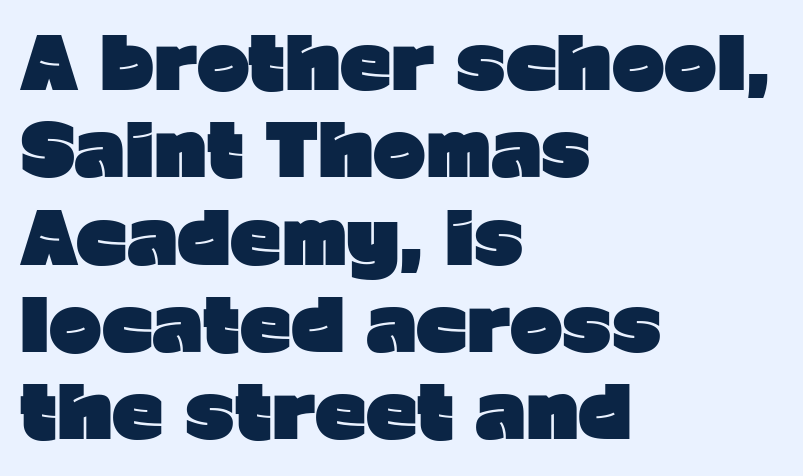
Q: Is the text bold? A: Yes.
Q: Is the text italic (slanted)? A: No, it is upright.
Q: Is the typeface a serif or a sans-serif typeface? A: Sans-serif.
Q: Is the text underlined? A: No.
Q: How is the paragraph aligned? A: Left-aligned.
Q: Is the spacing between letters normal or unusually wide? A: Normal.
Q: Width (condensed, normal, or wide)? A: Normal.
Q: Stroke contrast? A: Low.
Q: x-height? A: Medium.
Q: Monospaced? A: No.
